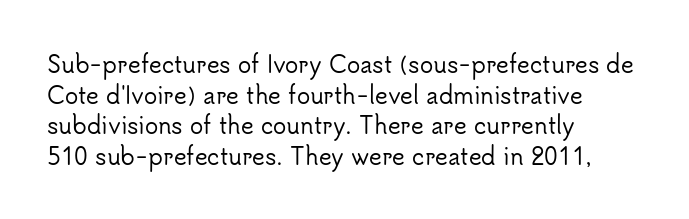
{"italic": "no", "underline": "no", "align": "left", "line_spacing": "normal", "line_spacing_ratio": 1.39, "letter_spacing": "normal", "letter_spacing_em": 0.0, "glyph_px": 22}
